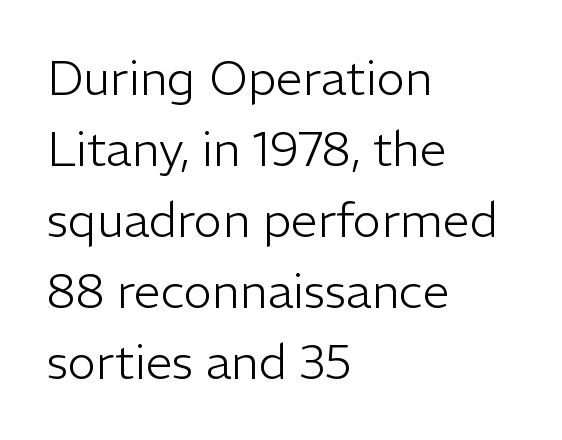
These lines are composed in type without serifs. Character widths vary here, with narrow letters taking less room than wide ones. A bare baseline throughout the passage. No heavy texture on the line: the type isn't bold.
